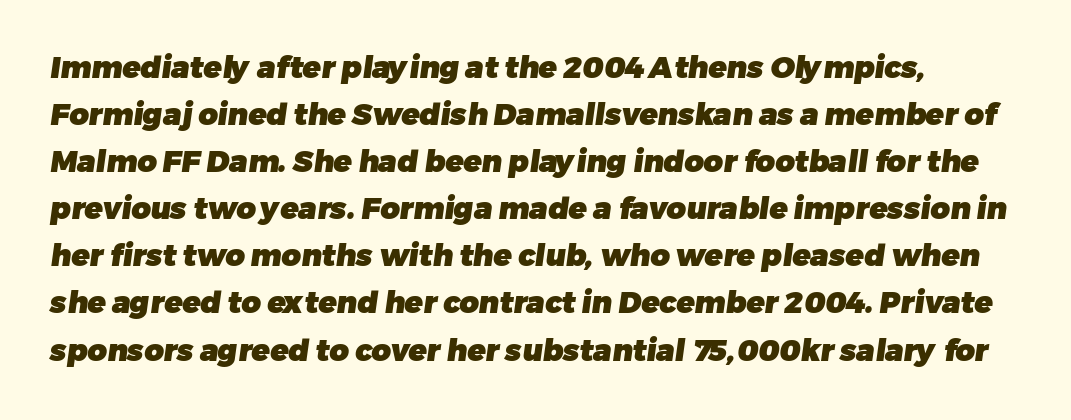
The image shows 30 px heavy sans-serif type; set left-aligned, normal line spacing (1.57x), normal letter spacing, not underlined; low stroke contrast and a medium x-height.
